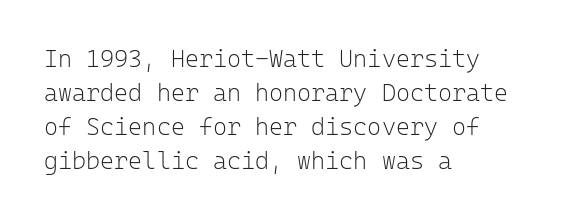
{"italic": "no", "bold": "no", "underline": "no", "align": "left", "line_spacing": "normal", "line_spacing_ratio": 1.42, "letter_spacing": "normal", "letter_spacing_em": 0.0, "glyph_px": 24}
